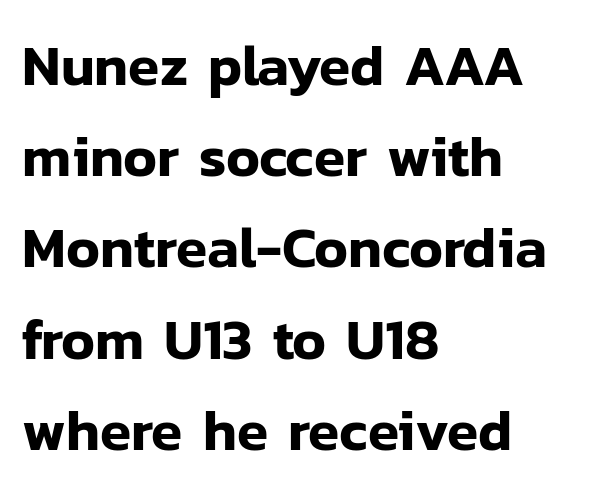
{"serif": "no", "italic": "no", "width": "normal", "stroke_contrast": "low", "x_height": "medium", "monospaced": "no", "underline": "no", "align": "left", "line_spacing": "normal", "line_spacing_ratio": 1.6, "letter_spacing": "normal", "letter_spacing_em": 0.0, "glyph_px": 57}
